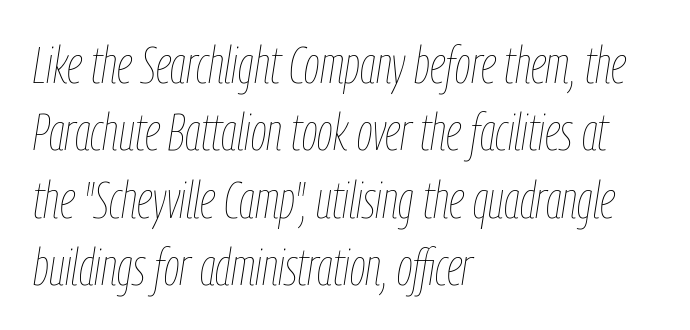
Each word holds together tightly as a unit, with standard inter-letter gaps. The letters advance in unequal steps, a hallmark of proportional type. The setting favours the left margin, as ordinary paragraphs usually do. Just letters on the line, the space beneath them empty. Counters stay open thanks to moderate or lighter strokes. Style check: oblique.
